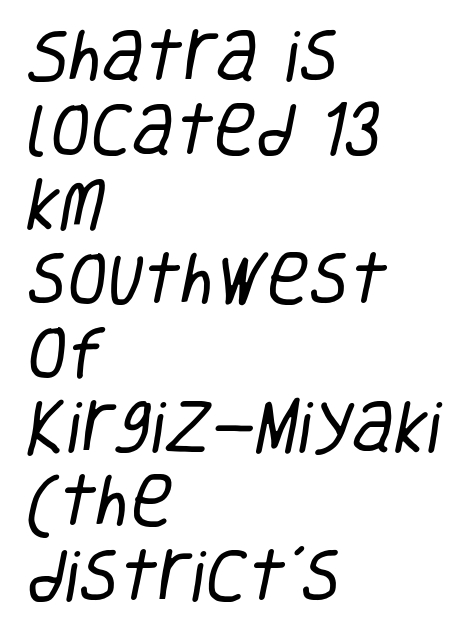
Rule under the text: the space is simply empty. Each letter's strokes conclude bluntly, with no projecting serifs. The weight tops out at a normal text grade. Is this a fixed-width face? No — the glyphs have proportional, varying widths. The rendering keeps characters at their native spacing. Regarding leading, the lines here are spaced in the standard way.
